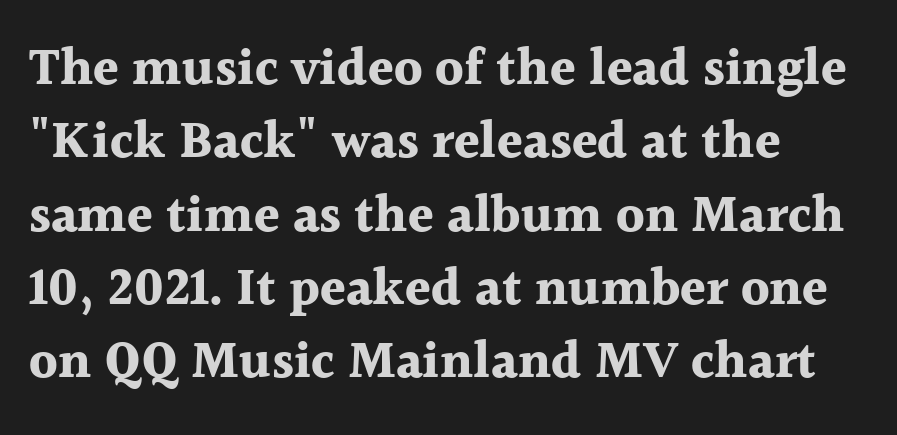
Leftover space on each line is placed entirely after the last word. A clean baseline with only descenders dipping below it. Little horizontal feet cap the strokes, marking this as serif type. Standard letterfit; no display-style spreading of the glyphs. You can tell it's not italic because the verticals are truly vertical. Is there much room between lines? A standard amount, neither cramped nor airy.
